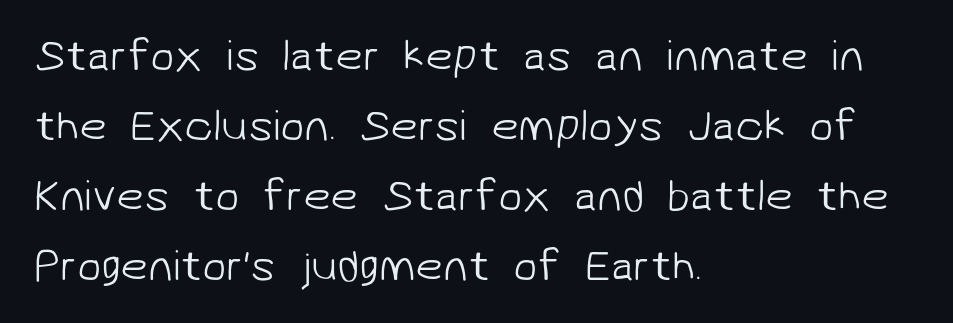
The image shows 44 px light sans-serif type; set left-aligned, normal line spacing (1.59x), normal letter spacing, not underlined; low stroke contrast and a medium x-height.
